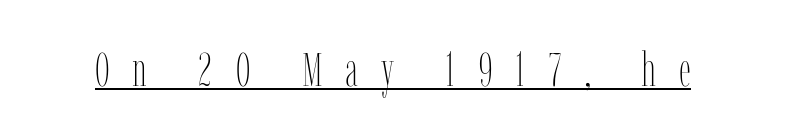
You can tell it's not italic because the verticals are truly vertical. Stroke mass is kept to a normal reading level or below. Do the characters align in a grid? No, the font is proportional. Students, note that the glyphs here are deliberately spaced far apart. Emphasis is given by a line drawn under the lettering.
